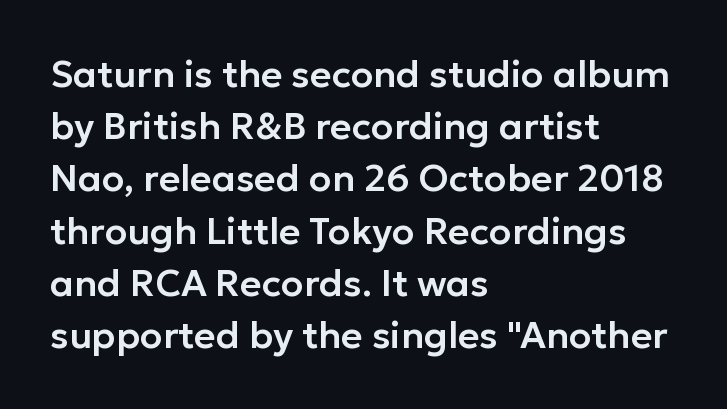
The image shows 37 px sans-serif type, upright; set left-aligned, normal line spacing (1.41x), normal letter spacing, not underlined; low stroke contrast and a medium x-height.
